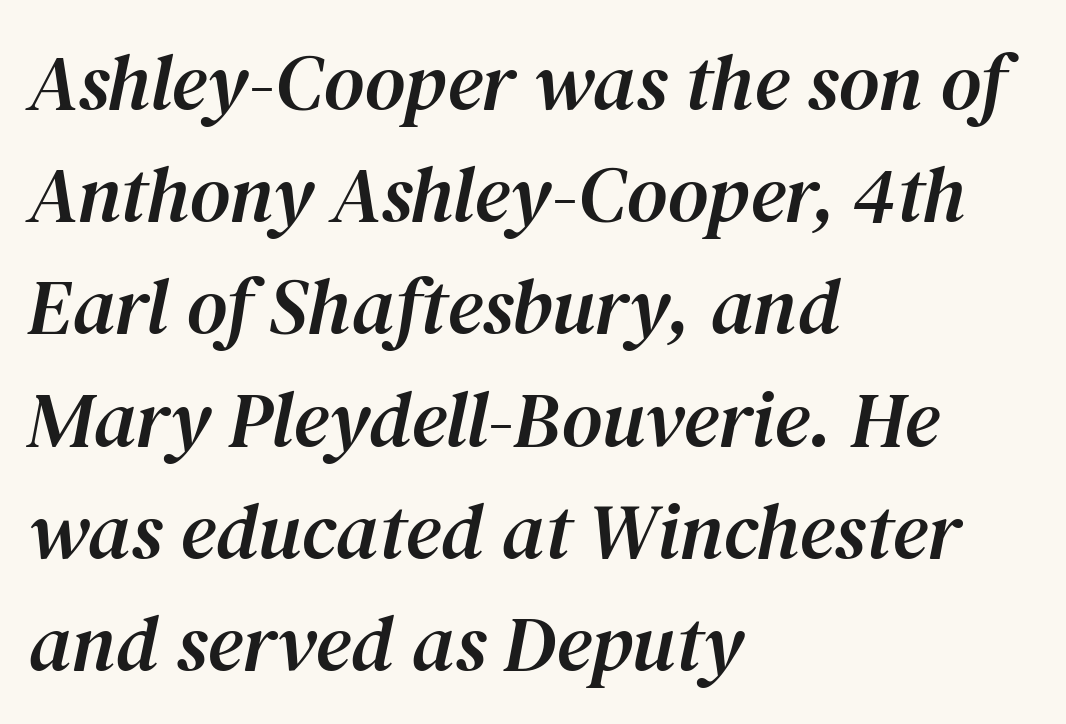
The image shows 79 px serif type, italic (leaning right); set left-aligned, normal line spacing (1.42x), normal letter spacing, not underlined; medium stroke contrast and a medium x-height.
